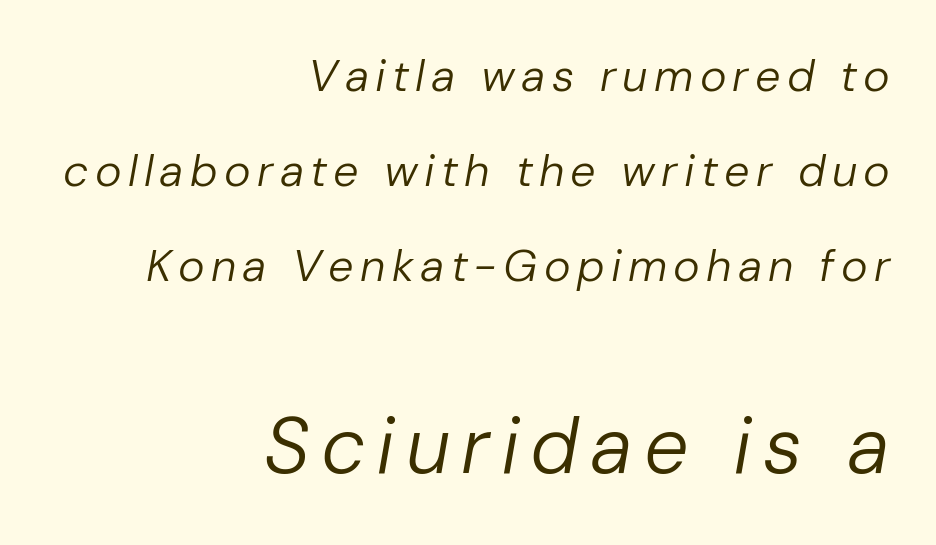
Q: Is the text bold? A: No.
Q: Is the text italic (slanted)? A: Yes, it leans right by about 10 degrees.
Q: Is the text underlined? A: No.
Q: How is the paragraph aligned? A: Right-aligned.
Q: Is the spacing between lines tight, normal or loose? A: Loose.
Q: Which block of text is set in a larger size, the first (top) or the second (bottom)? A: The second (bottom) one.
Q: Width (condensed, normal, or wide)? A: Normal.
Q: Stroke contrast? A: Low.
Q: x-height? A: Medium.
Q: Monospaced? A: No.
